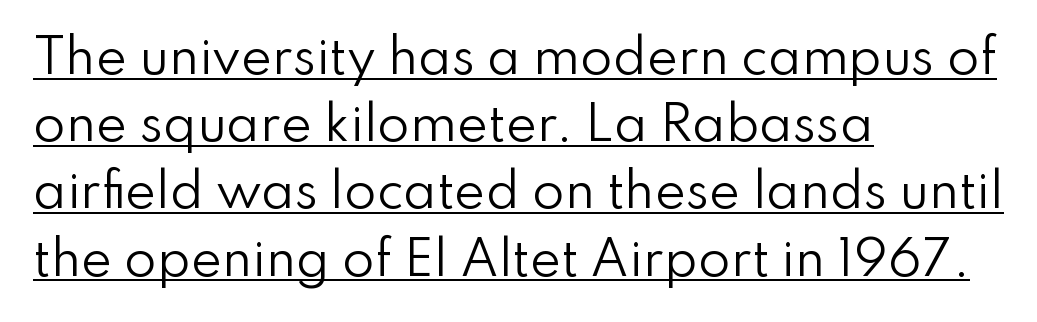
{"serif": "no", "italic": "no", "bold": "no", "weight": "regular", "width": "normal", "stroke_contrast": "low", "x_height": "small", "monospaced": "no", "underline": "yes", "align": "left", "line_spacing": "normal", "line_spacing_ratio": 1.43, "letter_spacing": "normal", "letter_spacing_em": 0.0, "glyph_px": 47}
